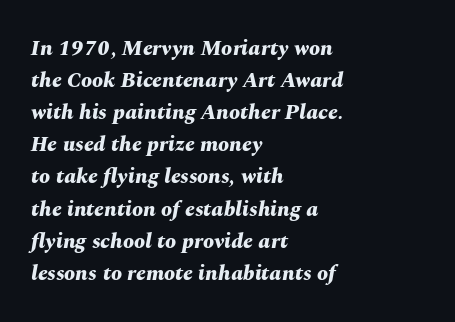
The image shows 22 px bold type, italic (leaning right); set left-aligned, normal line spacing (1.46x), normal letter spacing, not underlined.
